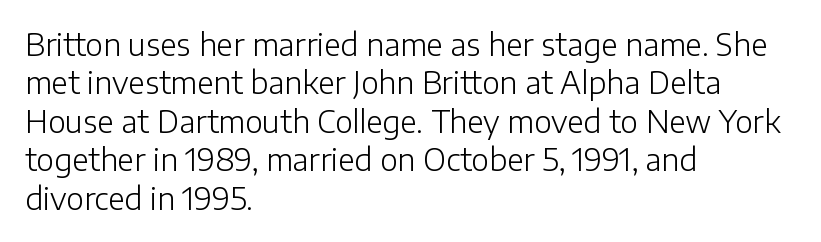
Q: Is the text bold? A: No.
Q: Is the text italic (slanted)? A: No, it is upright.
Q: Is the typeface a serif or a sans-serif typeface? A: Sans-serif.
Q: Is the text underlined? A: No.
Q: How is the paragraph aligned? A: Left-aligned.
Q: Is the spacing between letters normal or unusually wide? A: Normal.
Q: Is the spacing between lines tight, normal or loose? A: Normal.
Q: Width (condensed, normal, or wide)? A: Normal.
Q: Stroke contrast? A: Low.
Q: x-height? A: Medium.
Q: Monospaced? A: No.
